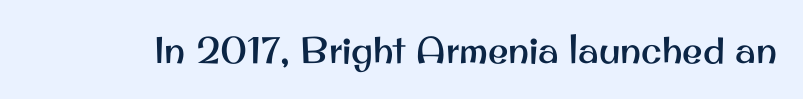
{"serif": "no", "italic": "no", "width": "normal", "stroke_contrast": "medium", "x_height": "small", "monospaced": "no", "underline": "no", "letter_spacing": "normal", "letter_spacing_em": 0.0, "glyph_px": 37}
